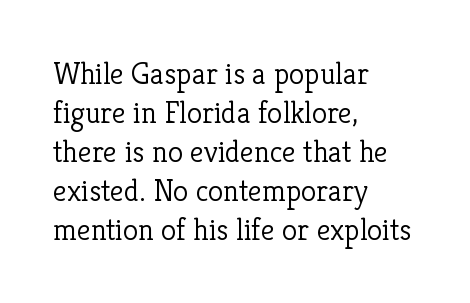
The image shows 31 px light serif type, upright; set left-aligned, normal line spacing (1.26x), normal letter spacing, not underlined; low stroke contrast and a medium x-height.
